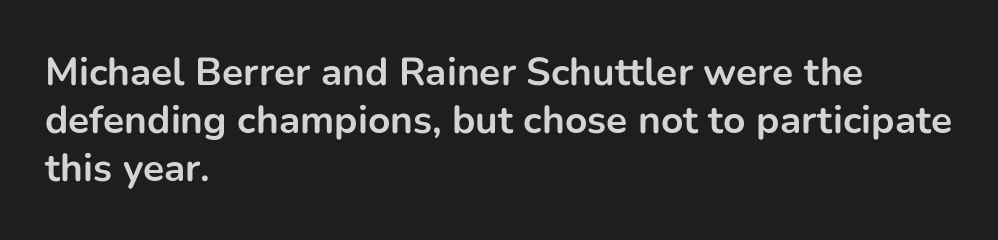
{"serif": "no", "italic": "no", "bold": "yes", "weight": "bold", "width": "normal", "stroke_contrast": "low", "x_height": "medium", "monospaced": "no", "underline": "no", "align": "left", "line_spacing_ratio": 1.23, "letter_spacing": "normal", "letter_spacing_em": 0.0, "glyph_px": 39}
